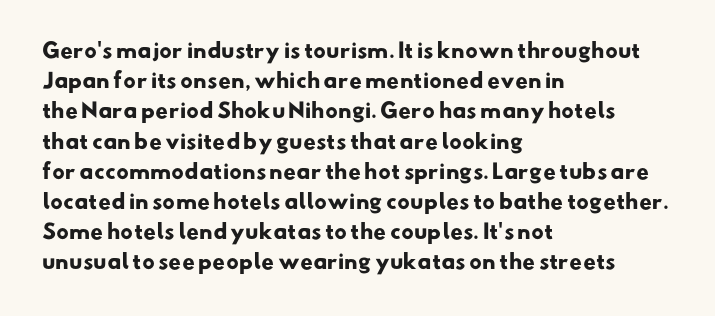
The image shows 20 px bold type; set left-aligned, normal line spacing (1.51x), normal letter spacing, not underlined.
